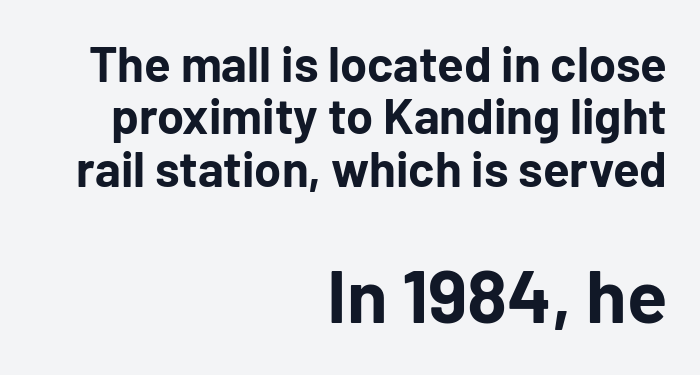
The type is set solid horizontally, with unmodified tracking. Caption: multi-line text, flush right, ragged left. A dark, heavy texture on the line: the type is bold. A typesetter would call this proportional, since set widths differ per character. If you drew a line through each stem, it would be perfectly vertical.
